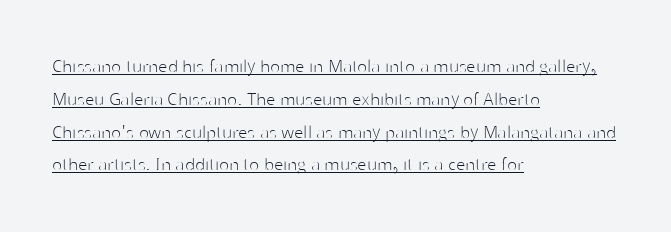
{"italic": "no", "bold": "no", "underline": "yes", "align": "left", "line_spacing": "normal", "line_spacing_ratio": 1.56, "letter_spacing": "normal", "letter_spacing_em": 0.0, "glyph_px": 21}
